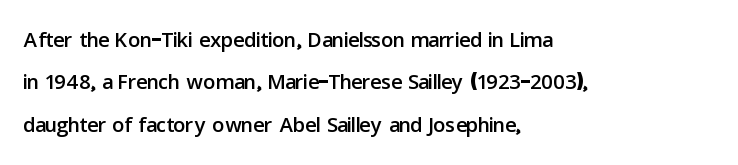
You can tell from the bare stems that sans-serif type was used. If you drew a line through each stem, it would be perfectly vertical. There is no visible air inserted between adjacent glyphs. Note the varied advance widths — an 'i' is clearly narrower than an 'm'.
